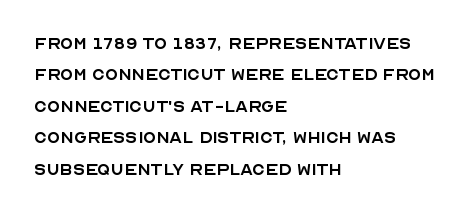
{"italic": "no", "bold": "no", "underline": "no", "align": "left", "line_spacing": "normal", "line_spacing_ratio": 1.5, "letter_spacing": "normal", "letter_spacing_em": 0.0, "glyph_px": 21}
